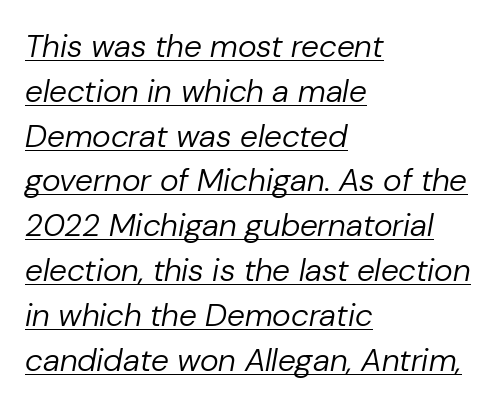
Q: Is the text bold? A: No.
Q: Is the text italic (slanted)? A: Yes, it leans right by about 10 degrees.
Q: Is the text underlined? A: Yes.
Q: How is the paragraph aligned? A: Left-aligned.
Q: Is the spacing between letters normal or unusually wide? A: Normal.
Q: Is the spacing between lines tight, normal or loose? A: Normal.
Q: Width (condensed, normal, or wide)? A: Normal.
Q: Stroke contrast? A: Low.
Q: x-height? A: Medium.
Q: Monospaced? A: No.
